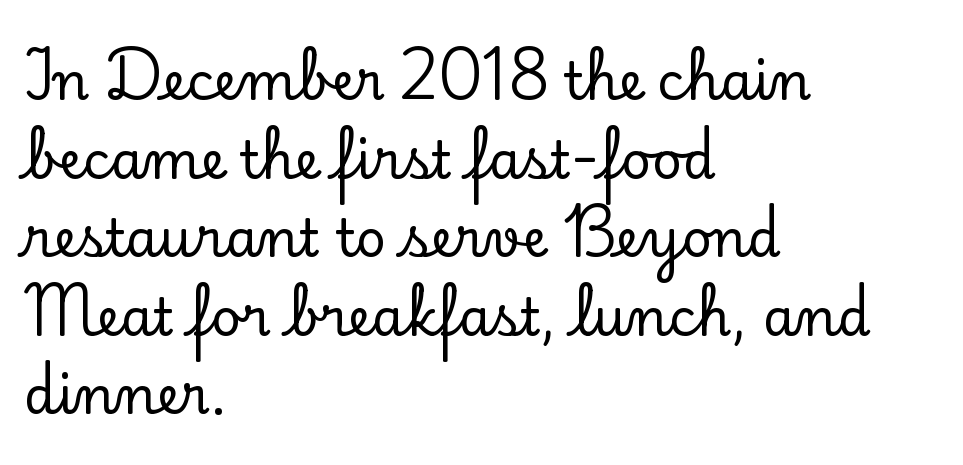
The image shows 52 px serif type, upright; set left-aligned, normal line spacing (1.51x), normal letter spacing, not underlined; low stroke contrast and a small x-height.
